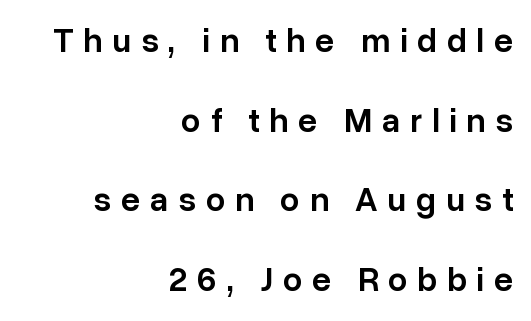
Each new line begins a long way beneath the previous one. A typesetter would call this proportional, since set widths differ per character. You can tell it's not italic because the verticals are truly vertical. Semibold letterforms, between regular and bold.
